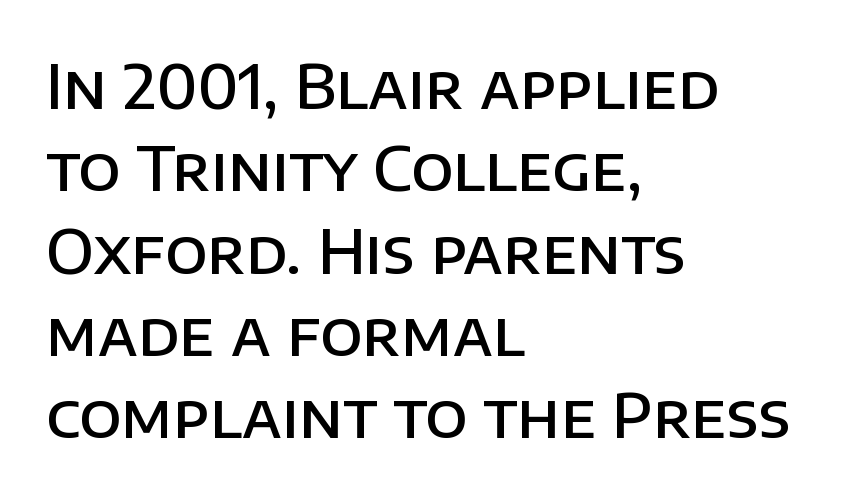
Observe the ordinary spacing: letters are neighbours, not strangers. Letterform terminals end flat and unadorned throughout the passage. Honestly, the row spacing looks completely unremarkable. Teacher's note: observe the even left margin — that is flush-left alignment.
